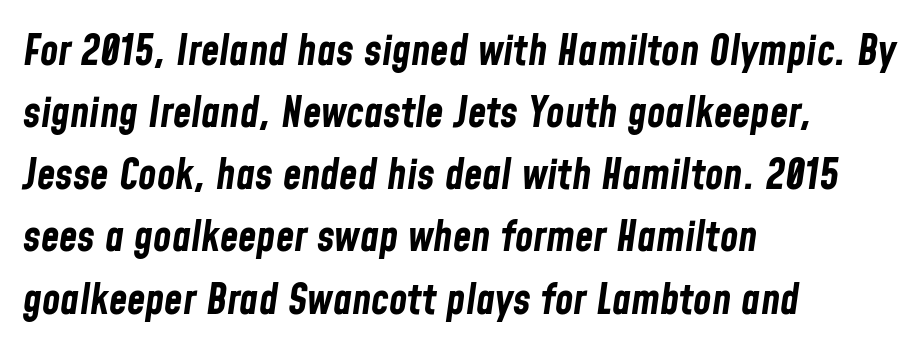
Q: Is the text bold? A: Yes.
Q: Is the text italic (slanted)? A: Yes, it leans right by about 8 degrees.
Q: Is the text underlined? A: No.
Q: How is the paragraph aligned? A: Left-aligned.
Q: Is the spacing between letters normal or unusually wide? A: Normal.
Q: Is the spacing between lines tight, normal or loose? A: Normal.
Q: Width (condensed, normal, or wide)? A: Condensed.
Q: Stroke contrast? A: Low.
Q: x-height? A: Medium.
Q: Monospaced? A: No.
